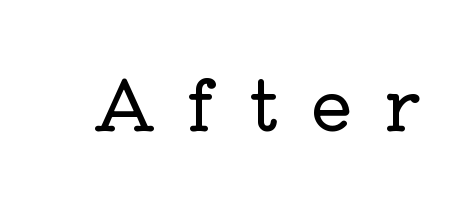
The strip under each line holds only bare page. Ordinary non-slanted type is in use. Are there feet on the stems? There are — it's a serif. This sample uses expanded letter spacing, leaving extra air between glyphs.
